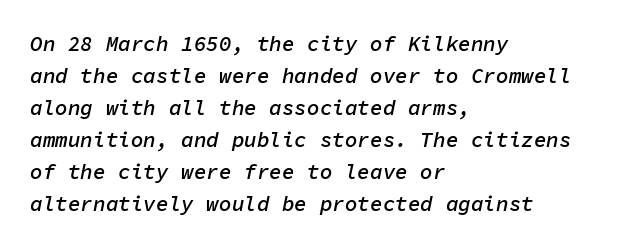
Q: Is the text bold? A: Semi-bold.
Q: Is the text italic (slanted)? A: Yes, it leans right by about 11 degrees.
Q: Is the text underlined? A: No.
Q: How is the paragraph aligned? A: Left-aligned.
Q: Is the spacing between letters normal or unusually wide? A: Normal.
Q: Is the spacing between lines tight, normal or loose? A: Normal.
